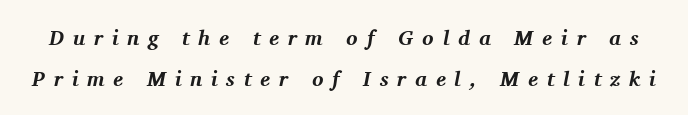
{"italic": "yes", "lean": "right", "slant_degrees": 11, "bold": "yes", "underline": "no", "line_spacing": "loose", "line_spacing_ratio": 1.93, "letter_spacing": "wide", "letter_spacing_em": 0.42, "glyph_px": 21}
